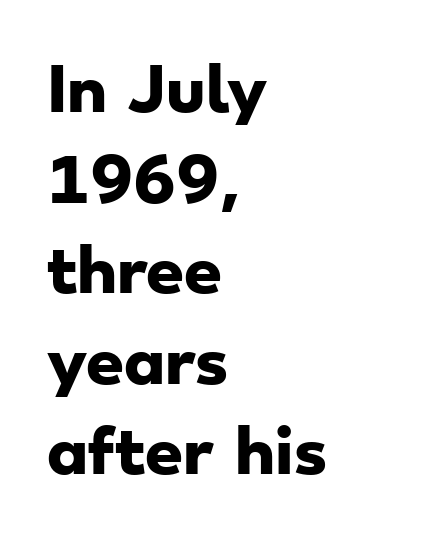
{"serif": "no", "bold": "yes", "weight": "heavy", "width": "wide", "stroke_contrast": "low", "x_height": "small", "monospaced": "no", "underline": "no", "align": "left", "line_spacing": "normal", "line_spacing_ratio": 1.51, "letter_spacing": "normal", "letter_spacing_em": 0.0, "glyph_px": 60}
